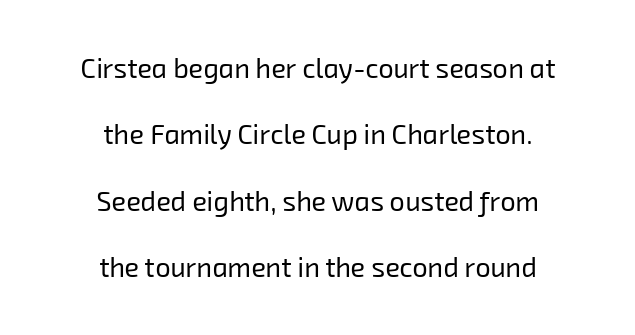
{"bold": "no", "underline": "no", "align": "center", "line_spacing": "loose", "line_spacing_ratio": 2.46, "letter_spacing": "normal", "letter_spacing_em": 0.0, "glyph_px": 27}
